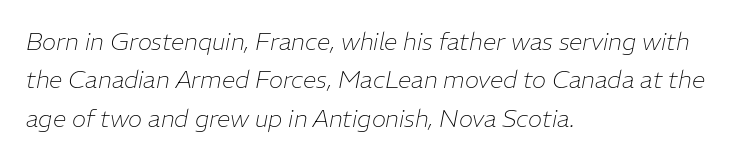
Q: Is the text bold? A: No.
Q: Is the text italic (slanted)? A: Yes, it leans right by about 11 degrees.
Q: Is the text underlined? A: No.
Q: How is the paragraph aligned? A: Left-aligned.
Q: Is the spacing between letters normal or unusually wide? A: Normal.
Q: Is the spacing between lines tight, normal or loose? A: Normal.
